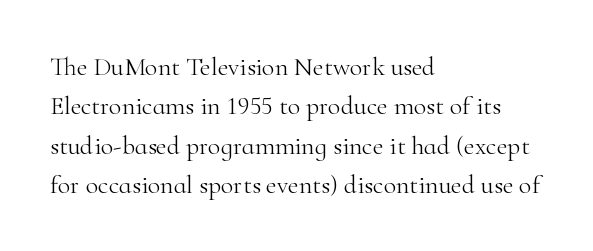
{"italic": "no", "bold": "no", "underline": "no", "align": "left", "line_spacing": "normal", "line_spacing_ratio": 1.51, "letter_spacing": "normal", "letter_spacing_em": 0.0, "glyph_px": 26}
